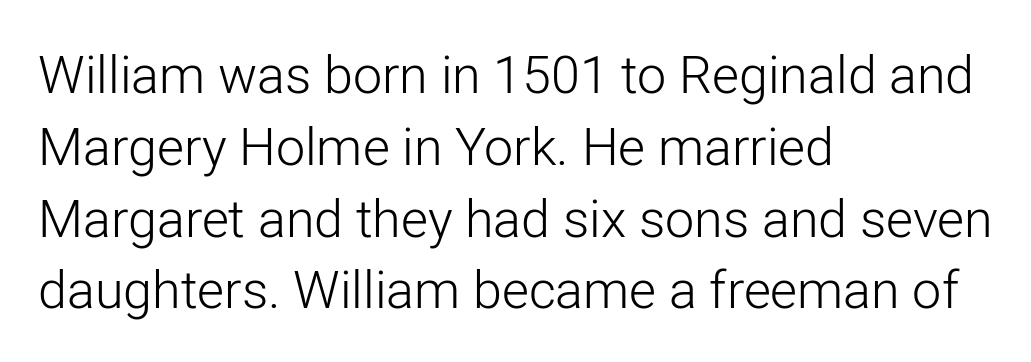
Students, observe: this is what conventionally led text looks like. Does the type have serifs? No, each stem ends abruptly. Line beginnings align vertically; line endings do not. Heaviness? Minimal to ordinary, like unemphasized prose. Each row of text sits above clean, open space.
